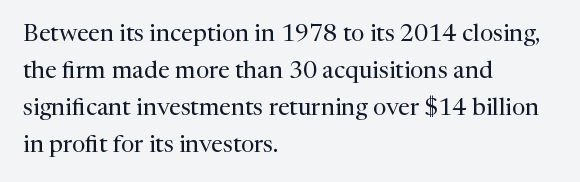
Vertical strokes here are truly vertical. Every row of glyphs begins at an identical x-position on the left. Between one letter and the next there's only the usual sliver of space. Only glyphs here, with clear space below each row.
